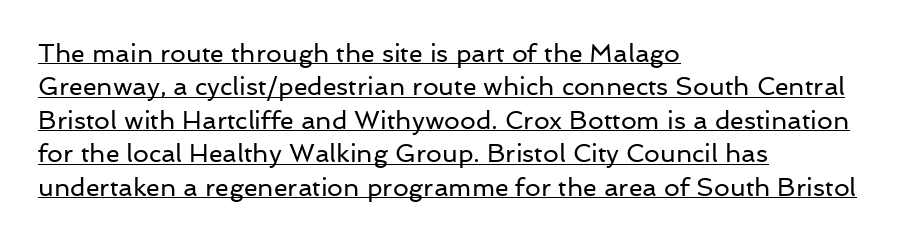
The image shows 25 px text type, upright; set left-aligned, normal line spacing (1.34x), normal letter spacing, underlined.
